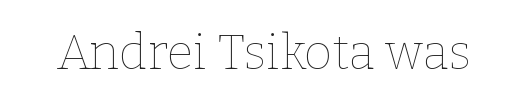
Note the varied advance widths — an 'i' is clearly narrower than an 'm'. The space directly below the letters is spotless. The face looks like a standard text weight, possibly lighter. A typesetter would mark this as roman, not italic.
